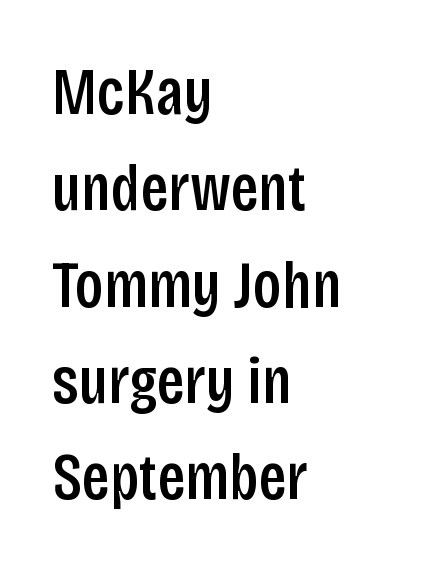
The image shows 66 px semibold, condensed sans-serif type, upright; set left-aligned, normal line spacing (1.46x), normal letter spacing, not underlined; low stroke contrast and a large x-height.
